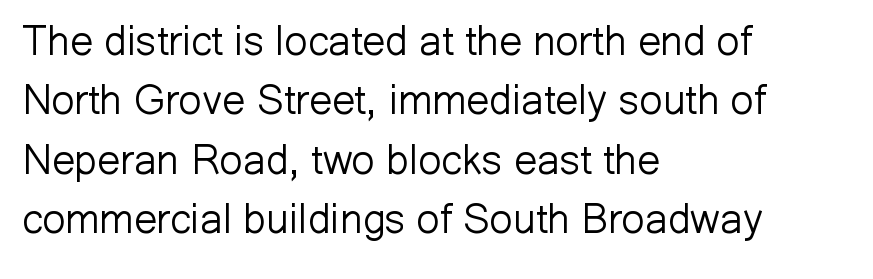
The foot of each line stays bare and open. Notice how the passage keeps a crisp vertical edge on the left only. The strokes are not fattened; the text isn't bold. This is sans-serif lettering, the kind often seen on screens and signage. The rendering uses natural spacing where letterforms have individual widths. The passage shown stacks its lines at a standard gap.
